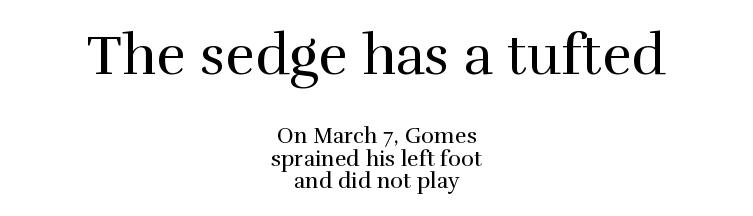
Italic: no, the glyphs are upright roman. Students, observe: this is what under-led, compact text looks like. Does the type have serifs? Yes, each stem ends in a small foot. Heaviness? Minimal to ordinary, like unemphasized prose. This rendering features lettering with no underline. The rag falls on both sides of this text block equally.
